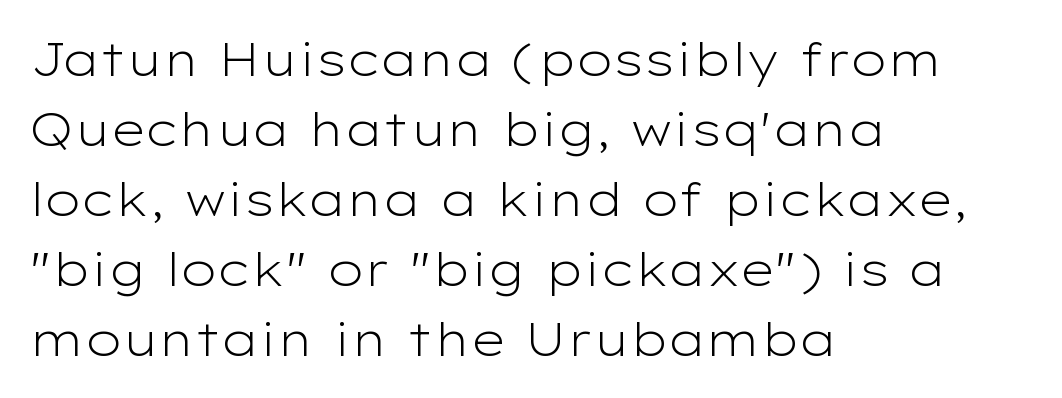
Q: Is the text bold? A: No.
Q: Is the text italic (slanted)? A: No, it is upright.
Q: Is the typeface a serif or a sans-serif typeface? A: Sans-serif.
Q: Is the text underlined? A: No.
Q: How is the paragraph aligned? A: Left-aligned.
Q: Is the spacing between letters normal or unusually wide? A: Normal.
Q: Is the spacing between lines tight, normal or loose? A: Normal.
Q: Width (condensed, normal, or wide)? A: Wide.
Q: Stroke contrast? A: Low.
Q: x-height? A: Medium.
Q: Monospaced? A: No.
